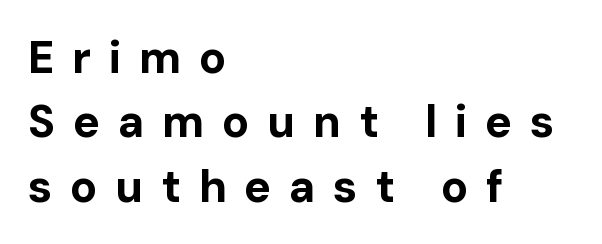
{"serif": "no", "italic": "no", "bold": "yes", "weight": "bold", "width": "normal", "stroke_contrast": "low", "x_height": "medium", "monospaced": "no", "underline": "no", "align": "left", "line_spacing": "normal", "line_spacing_ratio": 1.43, "letter_spacing": "wide", "letter_spacing_em": 0.39, "glyph_px": 45}
